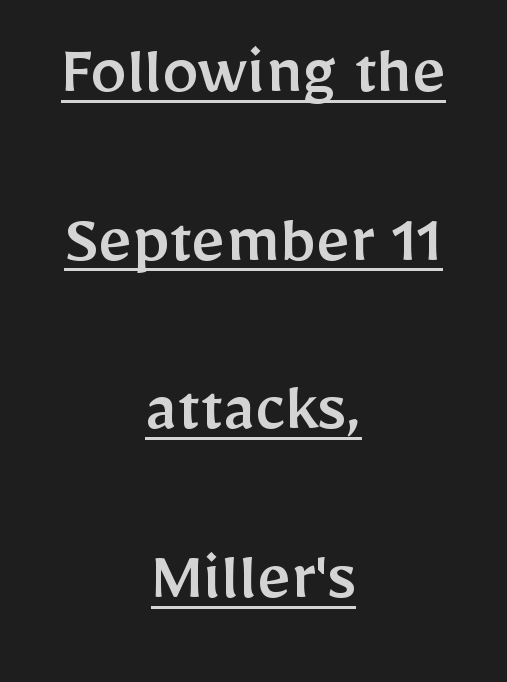
The image shows 73 px sans-serif type, upright; set centered, loose line spacing (2.31x), normal letter spacing, underlined; low stroke contrast and a medium x-height.
